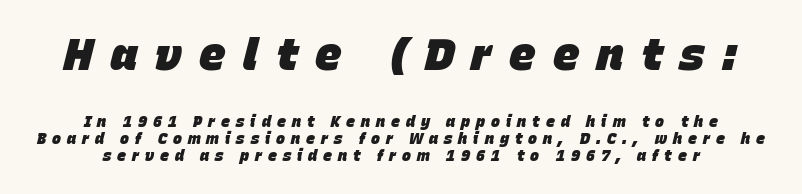
Note the varied advance widths — an 'i' is clearly narrower than an 'm'. This block would grow much taller if given ordinary leading; it's compressed now. The tracking jumps out immediately: characters are airy and widely separated. Between these two stacked blocks, the higher one wins on size. Any mark beneath the type? The region is blank.
